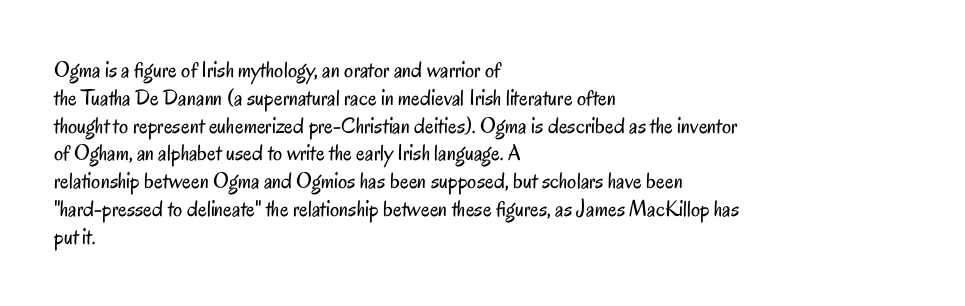
The image shows 23 px text type, upright; set left-aligned, line spacing 1.21x, normal letter spacing, not underlined.
